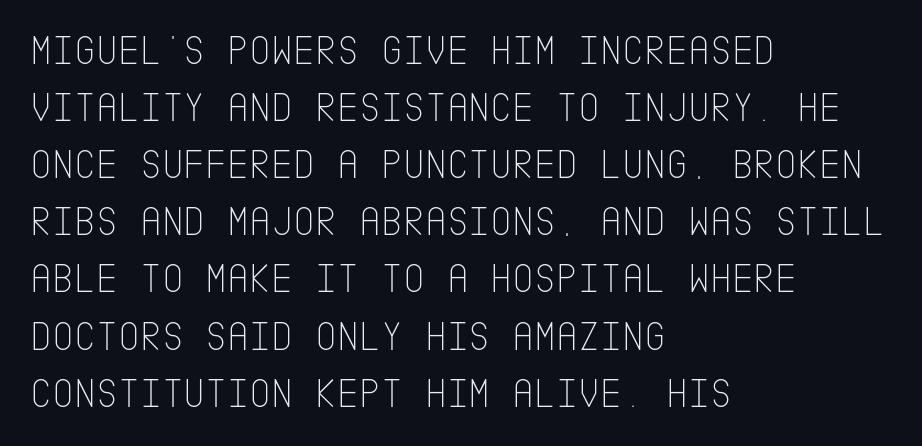
Q: Is the text bold? A: No.
Q: Is the text italic (slanted)? A: No, it is upright.
Q: Is the typeface a serif or a sans-serif typeface? A: Sans-serif.
Q: Is the text underlined? A: No.
Q: How is the paragraph aligned? A: Left-aligned.
Q: Is the spacing between letters normal or unusually wide? A: Normal.
Q: Is the spacing between lines tight, normal or loose? A: Normal.
Q: Width (condensed, normal, or wide)? A: Condensed.
Q: Stroke contrast? A: Low.
Q: x-height? A: Large.
